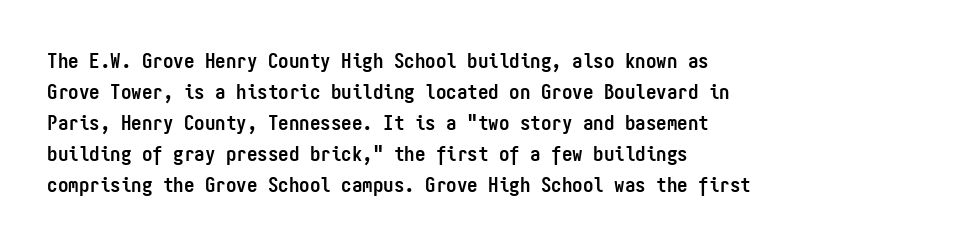
The image shows 21 px bold type, upright; set left-aligned, normal line spacing (1.48x), normal letter spacing, not underlined.
